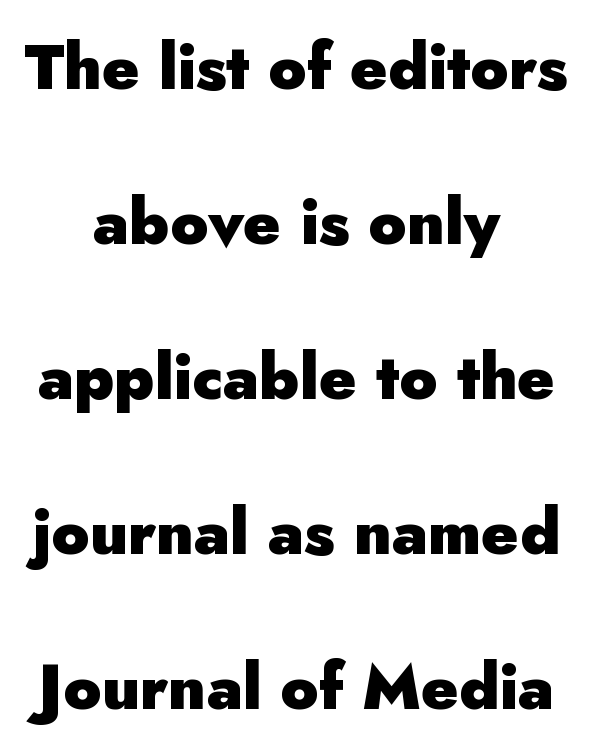
Observe the absence of serifs on each vertical stroke in this sample. The glyphs have the mass of a bold cut. Words appear dense and cohesive because spacing is normal. Spacing verdict: proportional, widths tailored to each character.
